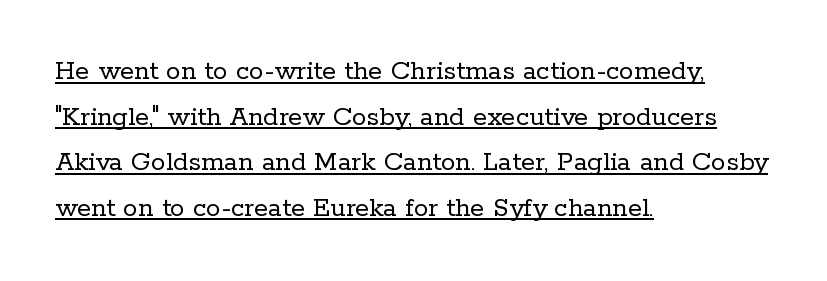
The image shows 29 px regular-weight serif type, upright; set left-aligned, normal line spacing (1.57x), normal letter spacing, underlined; low stroke contrast and a medium x-height.
